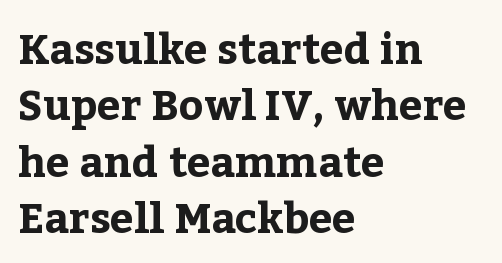
The ragged edge is on the right, which tells us the setting is flush left. Tracking here is standard; glyphs follow each other at the usual distance. Designer's note — italics off, roman on. These lines are rendered in a variable-pitch font. What kind of face is this? One with serifs.
